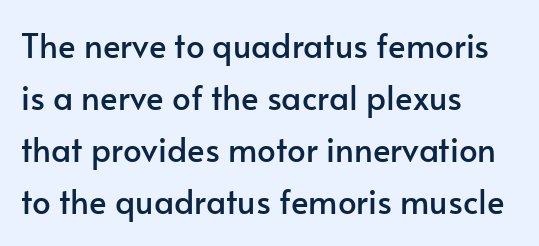
The image shows 33 px sans-serif type, upright; set left-aligned, normal line spacing (1.58x), normal letter spacing, not underlined; low stroke contrast and a small x-height.
